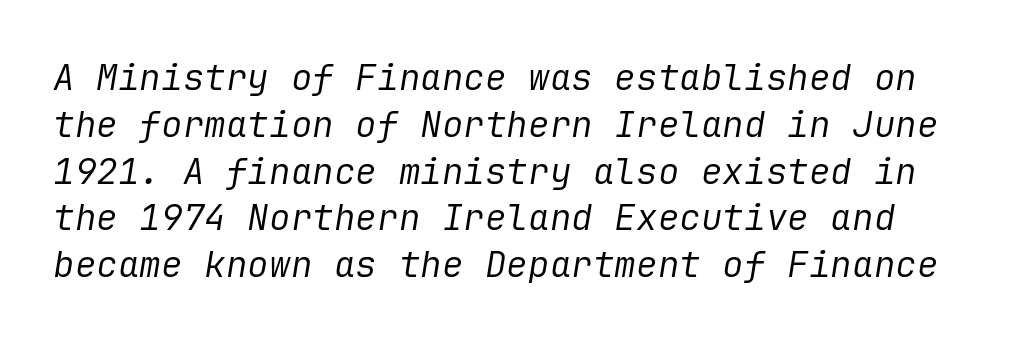
{"italic": "yes", "lean": "right", "slant_degrees": 9, "bold": "no", "weight": "regular", "width": "normal", "stroke_contrast": "low", "x_height": "medium", "underline": "no", "line_spacing": "normal", "line_spacing_ratio": 1.3, "letter_spacing": "normal", "letter_spacing_em": 0.0, "glyph_px": 36}
